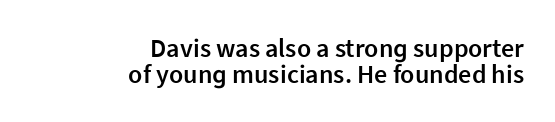
{"italic": "no", "bold": "semi", "underline": "no", "align": "right", "line_spacing": "tight", "line_spacing_ratio": 0.99, "letter_spacing": "normal", "letter_spacing_em": 0.0, "glyph_px": 26}
